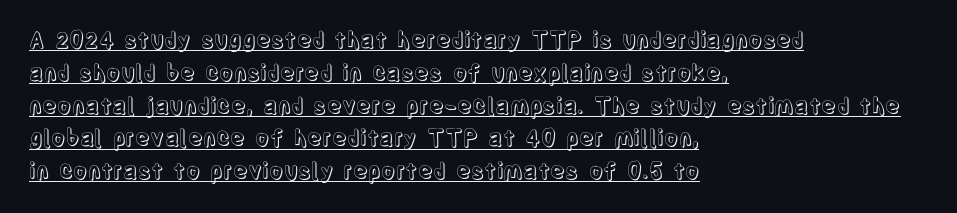
Each word holds together tightly as a unit, with standard inter-letter gaps. Somebody hit Ctrl+U on this one — the words are underlined. Is there any slant? The stems are plumb. Reading down the column, the eye jumps a familiar distance to each next line. Leftover space on each line is placed entirely after the last word.
